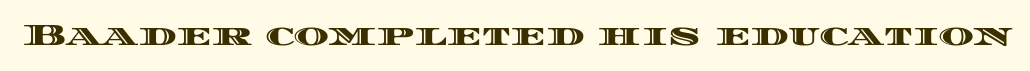
Q: Is the text italic (slanted)? A: No, it is upright.
Q: Is the text underlined? A: No.
Q: Is the spacing between letters normal or unusually wide? A: Normal.
Q: Width (condensed, normal, or wide)? A: Wide.
Q: x-height? A: Large.
Q: Monospaced? A: No.
